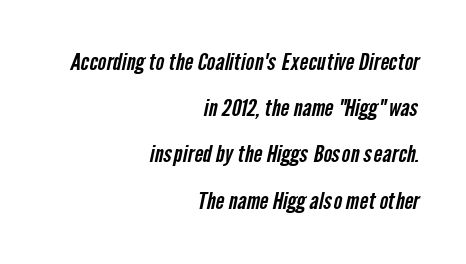
{"underline": "no", "align": "right", "line_spacing": "loose", "line_spacing_ratio": 2.01, "letter_spacing": "normal", "letter_spacing_em": 0.0, "glyph_px": 23}
